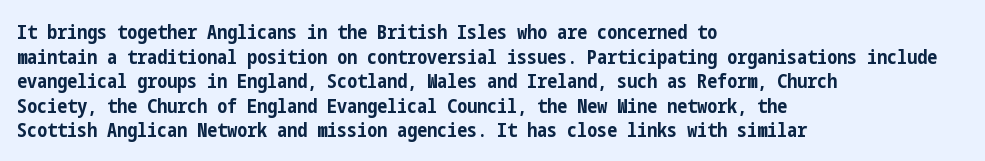
The foot of each line stays bare and open. The letters are bold, with thick, heavy strokes. The letters stand straight up with perfectly vertical stems. Compared with typical body copy, the letter spacing here is the same. These lines stack with their left ends in a neat column.
